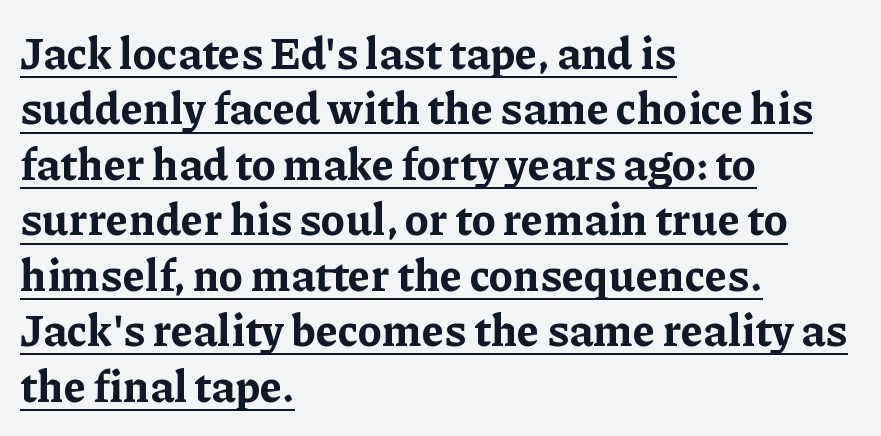
{"serif": "yes", "italic": "no", "bold": "yes", "weight": "bold", "width": "normal", "stroke_contrast": "low", "x_height": "medium", "monospaced": "no", "underline": "yes", "align": "left", "line_spacing": "normal", "line_spacing_ratio": 1.26, "letter_spacing": "normal", "letter_spacing_em": 0.0, "glyph_px": 44}
